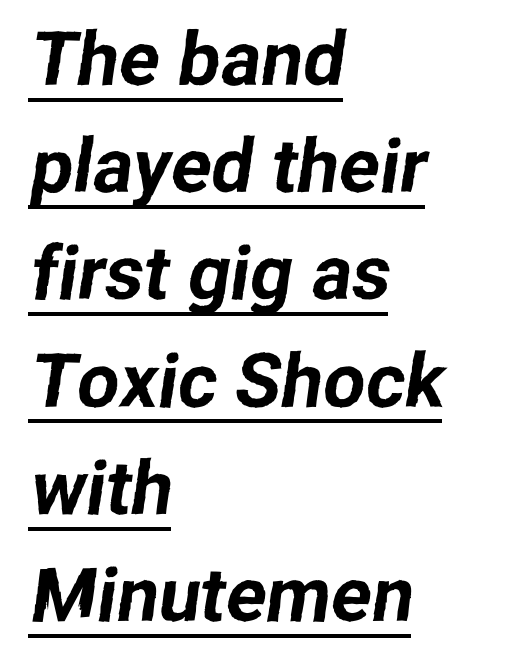
A typesetter would call this zero additional tracking. This sample carries an underscore along the baseline area. Line beginnings align vertically; line endings do not. Character widths vary here, with narrow letters taking less room than wide ones. This rendering employs a face without finishing strokes, i.e., a sans-serif. This block has exactly the height ordinary leading produces.
